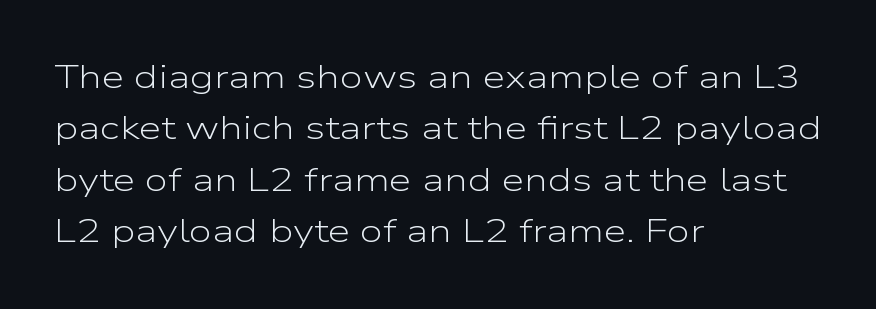
The image shows 33 px light, wide sans-serif type, upright; set left-aligned, normal line spacing (1.56x), normal letter spacing, not underlined; low stroke contrast and a medium x-height.
